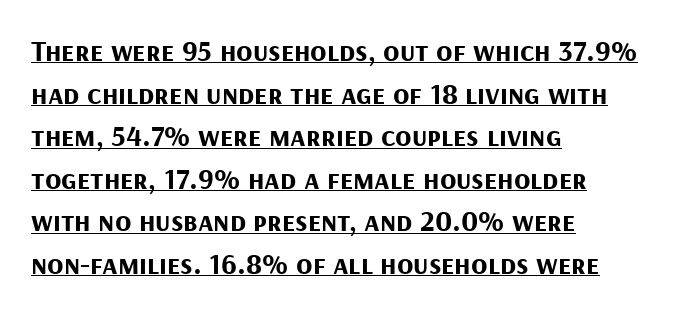
{"serif": "no", "italic": "no", "bold": "yes", "weight": "bold", "width": "normal", "stroke_contrast": "medium", "x_height": "medium", "monospaced": "no", "underline": "yes", "align": "left", "line_spacing": "normal", "line_spacing_ratio": 1.42, "letter_spacing": "normal", "letter_spacing_em": 0.0, "glyph_px": 30}
